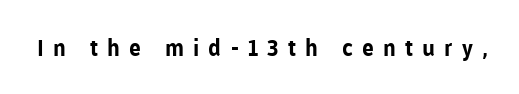
{"italic": "no", "bold": "yes", "underline": "no", "letter_spacing": "wide", "letter_spacing_em": 0.4, "glyph_px": 23}
